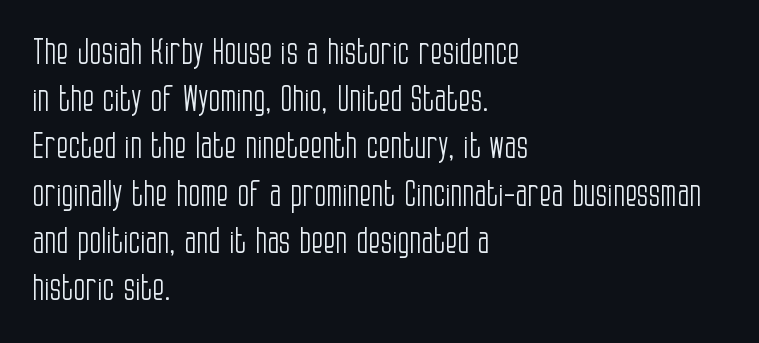
Line beginnings align vertically; line endings do not. It's the straight-up-and-down kind of type. Stroke thickness stays within the range of a standard reading face or lighter. The letters carry no serifs — their stems end cleanly without finishing strokes. Do the characters align in a grid? No, the font is proportional.
